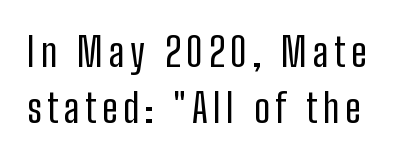
{"serif": "no", "italic": "no", "bold": "no", "weight": "regular", "width": "condensed", "stroke_contrast": "low", "x_height": "medium", "monospaced": "no", "underline": "no", "line_spacing": "normal", "line_spacing_ratio": 1.39, "glyph_px": 40}
